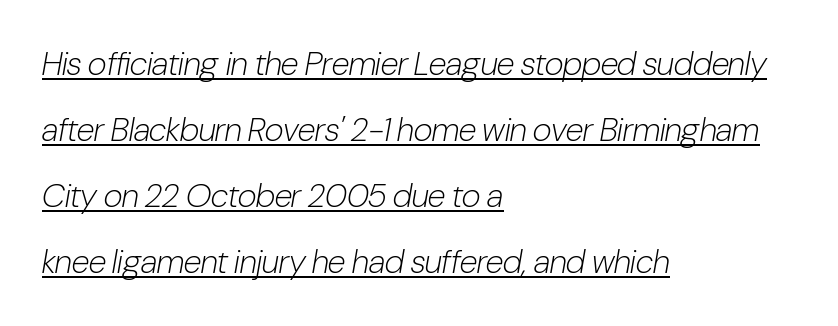
The image shows 33 px light, condensed type, italic (leaning right); set left-aligned, loose line spacing (2.0x), normal letter spacing, underlined; low stroke contrast and a medium x-height.
